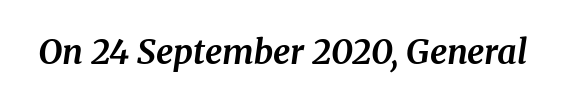
{"serif": "yes", "italic": "yes", "lean": "right", "slant_degrees": 8, "bold": "yes", "weight": "bold", "width": "normal", "stroke_contrast": "medium", "x_height": "medium", "monospaced": "no", "underline": "no", "letter_spacing": "normal", "letter_spacing_em": 0.0, "glyph_px": 34}
